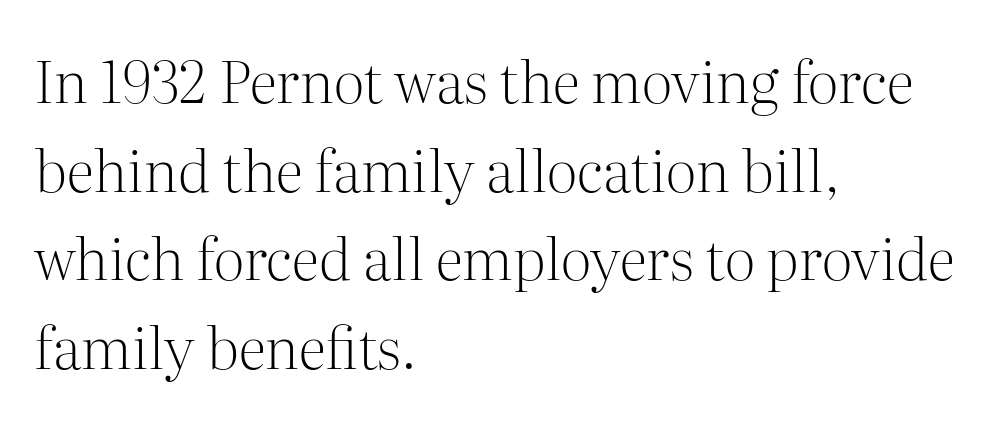
{"serif": "yes", "italic": "no", "bold": "no", "weight": "light", "width": "normal", "stroke_contrast": "medium", "x_height": "medium", "monospaced": "no", "underline": "no", "align": "left", "line_spacing": "normal", "line_spacing_ratio": 1.53, "letter_spacing": "normal", "letter_spacing_em": 0.0, "glyph_px": 58}
